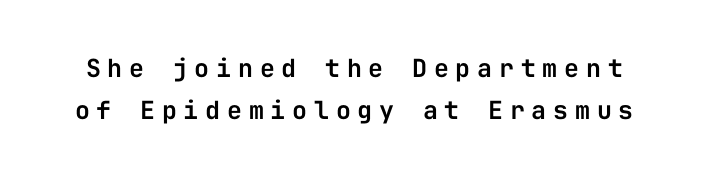
{"italic": "no", "underline": "no", "line_spacing": "normal", "line_spacing_ratio": 1.69, "letter_spacing": "wide", "letter_spacing_em": 0.27, "glyph_px": 25}
